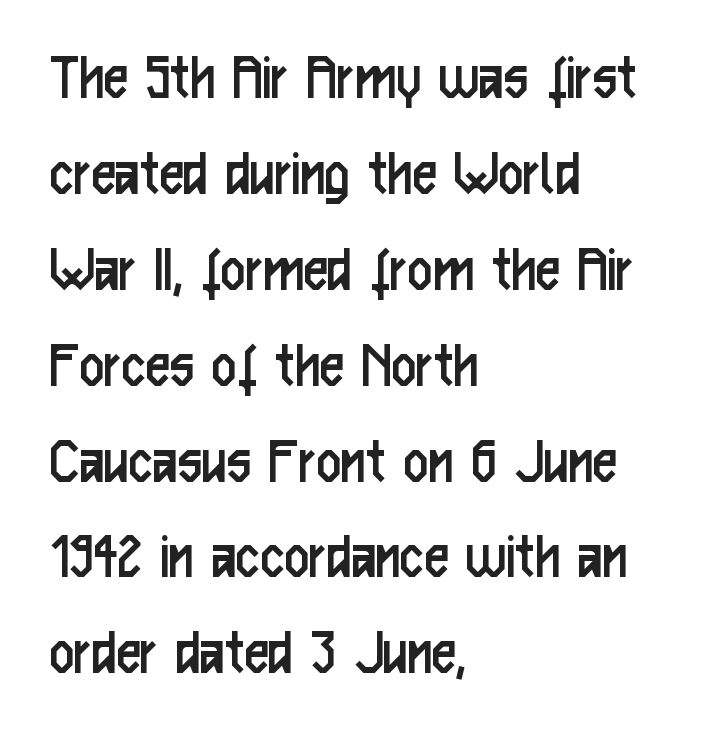
{"serif": "no", "italic": "no", "bold": "no", "weight": "regular", "width": "condensed", "stroke_contrast": "low", "x_height": "medium", "monospaced": "no", "underline": "no", "align": "left", "line_spacing": "normal", "line_spacing_ratio": 1.41, "letter_spacing": "normal", "letter_spacing_em": 0.0, "glyph_px": 68}
